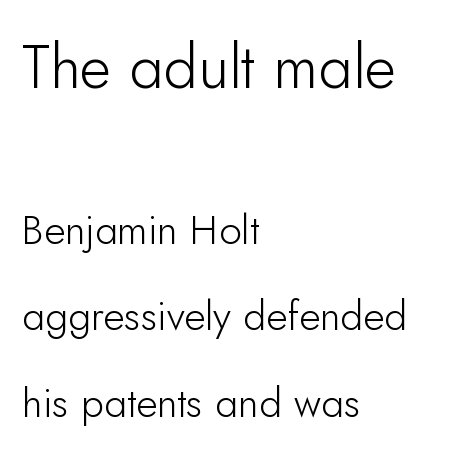
{"serif": "no", "italic": "no", "bold": "no", "weight": "light", "width": "normal", "stroke_contrast": "low", "x_height": "small", "monospaced": "no", "underline": "no", "align": "left", "line_spacing": "loose", "line_spacing_ratio": 2.11, "letter_spacing": "normal", "letter_spacing_em": 0.0, "larger_block": "first", "size_ratio": 1.49, "glyph_px": 61}
